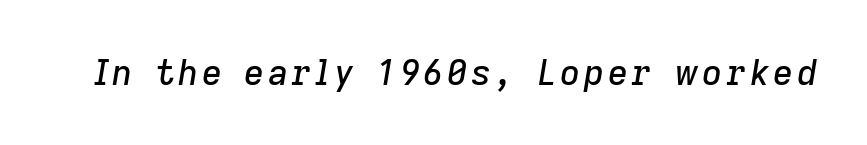
{"italic": "yes", "lean": "right", "slant_degrees": 9, "width": "normal", "stroke_contrast": "low", "x_height": "medium", "monospaced": "no", "underline": "no", "glyph_px": 35}
